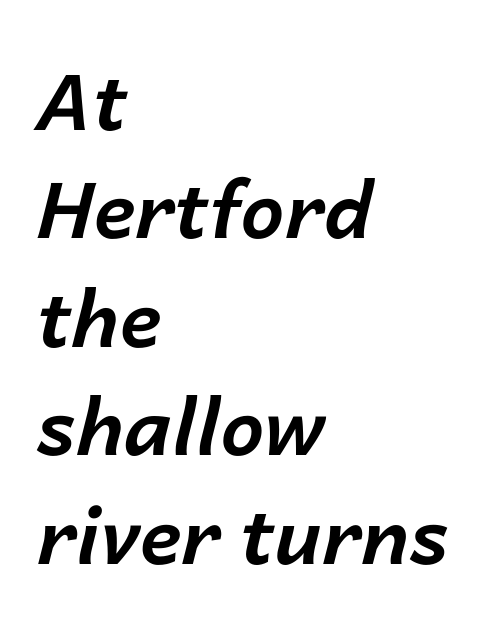
The image shows 78 px bold type, italic (leaning right); set left-aligned, normal line spacing (1.39x), normal letter spacing, not underlined; low stroke contrast and a medium x-height.
